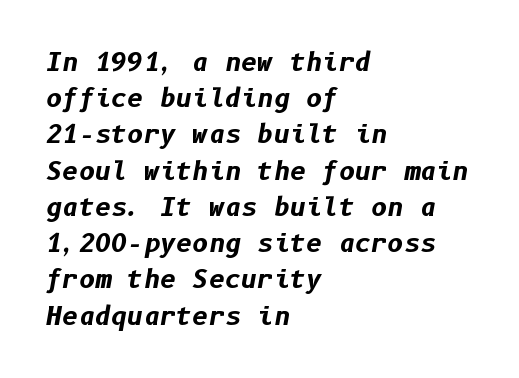
The image shows 25 px bold type, italic (leaning right); set left-aligned, normal line spacing (1.45x), normal letter spacing, not underlined.
